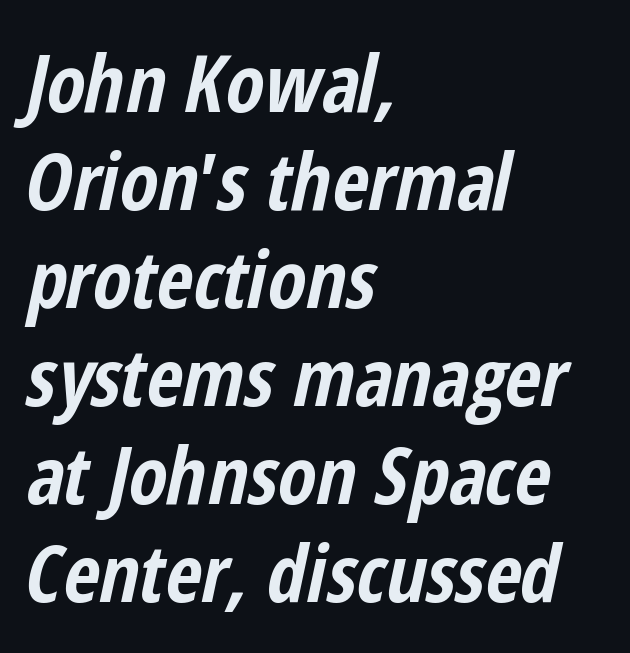
Emphasis by weight is at full strength: bold. Compared with typical body copy, the letter spacing here is the same. Notice how the stems are inclined rather than vertical — that's the hallmark of italics. Think of a printed novel: that variable character pitch is what you see here. Casual observation: everything's shoved over to the left.
